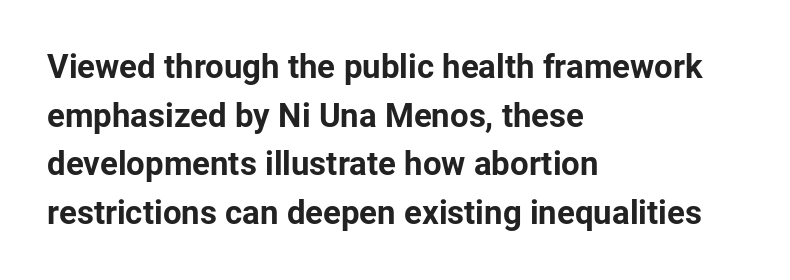
The image shows 33 px bold sans-serif type, upright; set left-aligned, normal line spacing (1.47x), normal letter spacing, not underlined; low stroke contrast and a medium x-height.
